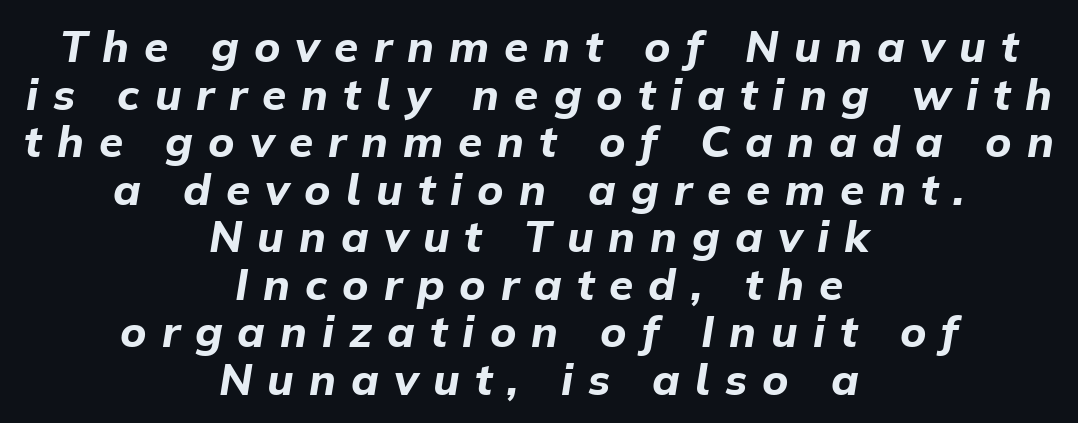
Q: Is the text bold? A: Yes.
Q: Is the text italic (slanted)? A: Yes, it leans right by about 9 degrees.
Q: Is the text underlined? A: No.
Q: How is the paragraph aligned? A: Centered.
Q: Is the spacing between letters normal or unusually wide? A: Unusually wide.
Q: Is the spacing between lines tight, normal or loose? A: Tight.
Q: Width (condensed, normal, or wide)? A: Normal.
Q: Stroke contrast? A: Low.
Q: x-height? A: Medium.
Q: Monospaced? A: No.
